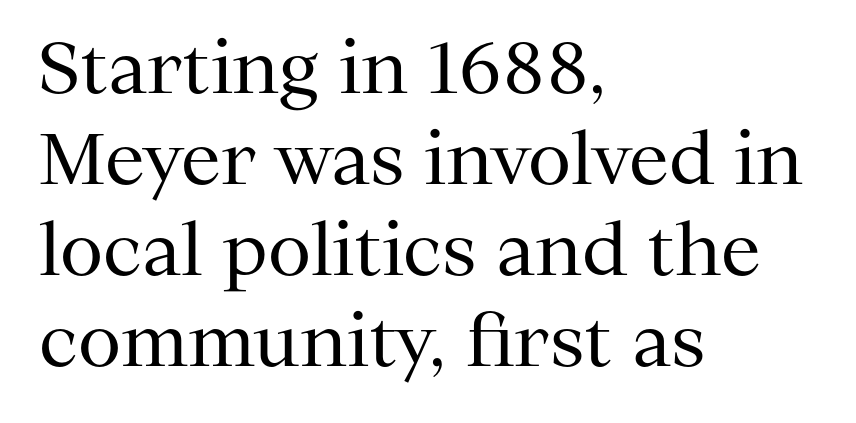
Q: Is the text bold? A: No.
Q: Is the text italic (slanted)? A: No, it is upright.
Q: Is the typeface a serif or a sans-serif typeface? A: Serif.
Q: Is the text underlined? A: No.
Q: How is the paragraph aligned? A: Left-aligned.
Q: Is the spacing between letters normal or unusually wide? A: Normal.
Q: Is the spacing between lines tight, normal or loose? A: Normal.
Q: Width (condensed, normal, or wide)? A: Normal.
Q: Stroke contrast? A: Medium.
Q: x-height? A: Medium.
Q: Monospaced? A: No.
